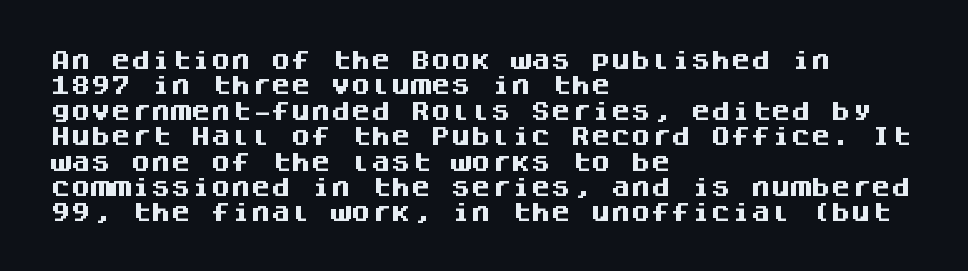
Characters follow at the spacing the type designer built in. What's the leading like? Ordinary, nothing unusual. Horizontal alignment here is leftward, the default for most running prose. The words here are not underlined. The typesetting leans heavy: a genuine bold.
